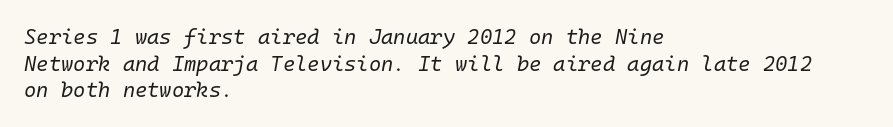
Q: Is the text bold? A: No.
Q: Is the text italic (slanted)? A: Yes, it leans right by about 10 degrees.
Q: Is the text underlined? A: No.
Q: How is the paragraph aligned? A: Left-aligned.
Q: Is the spacing between letters normal or unusually wide? A: Normal.
Q: Is the spacing between lines tight, normal or loose? A: Normal.
